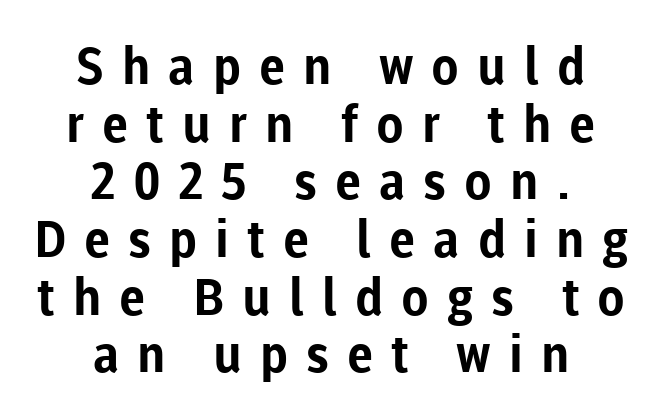
{"serif": "no", "italic": "no", "bold": "yes", "weight": "bold", "width": "normal", "stroke_contrast": "low", "x_height": "medium", "monospaced": "no", "underline": "no", "align": "center", "line_spacing": "tight", "line_spacing_ratio": 1.13, "letter_spacing": "wide", "letter_spacing_em": 0.35, "glyph_px": 51}
